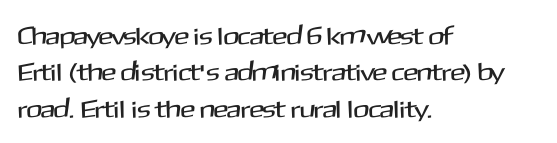
{"italic": "no", "underline": "no", "align": "left", "line_spacing": "normal", "line_spacing_ratio": 1.46, "letter_spacing": "normal", "letter_spacing_em": 0.0, "glyph_px": 25}
